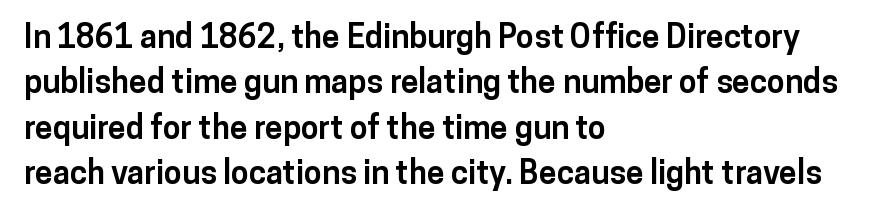
The image shows 32 px bold sans-serif type, upright; set left-aligned, normal line spacing (1.42x), normal letter spacing, not underlined; low stroke contrast and a medium x-height.
